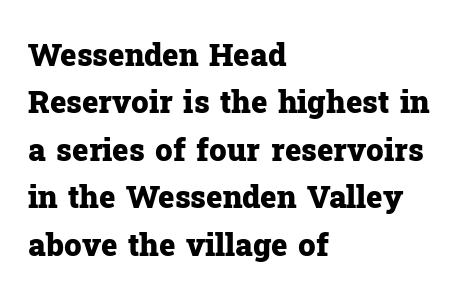
Serif or sans? Serif — the stroke terminals have little feet. Summary of weight: heavy, a full bold. Look at the tracking — it's just the regular setting, nothing added. Underlining? Definitely not there. Every row of glyphs begins at an identical x-position on the left.
